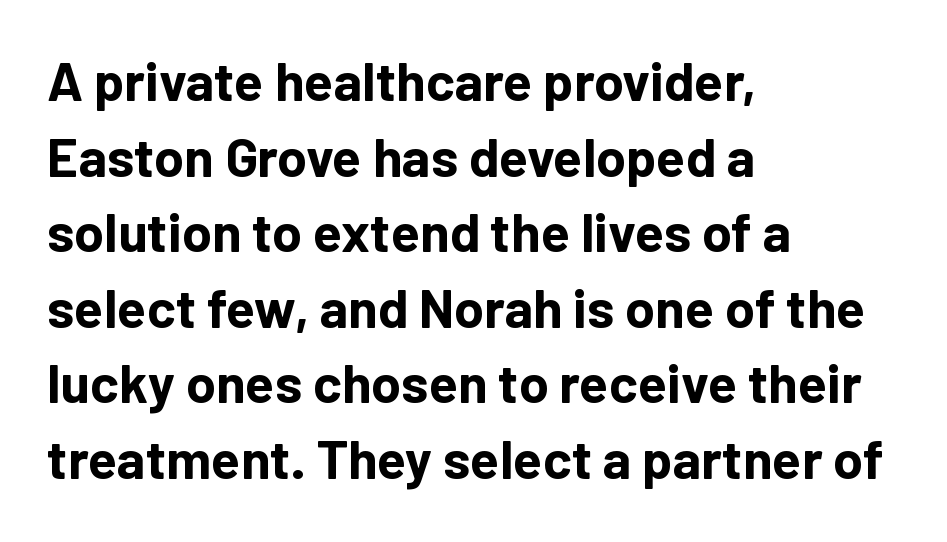
Ordinary non-slanted type is in use. The text block is weighted toward the left margin, trailing off unevenly rightward. The letters advance in unequal steps, a hallmark of proportional type. Typographic density is high because the face is bold.
